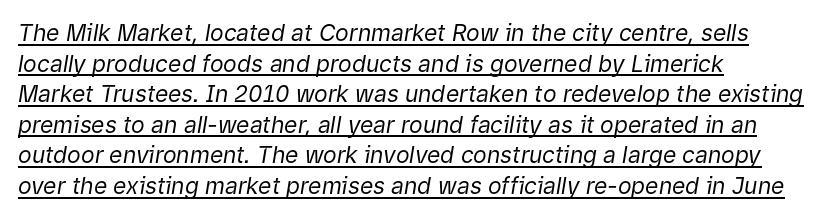
Left-aligned paragraph, ragged on the right. Spacing between characters is what you'd get straight out of the box. Baseline-to-baseline distance is the conventional proportion of letter height. Compared with ordinary roman type, these characters are visibly tilted. The strokes carry an ordinary text weight at most. Emphasis is given by a line drawn under the lettering.
